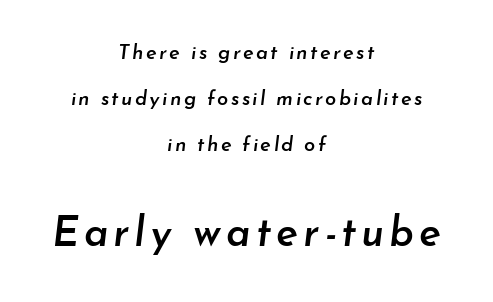
Leading is clearly above the norm, producing a sparse column. The passage shown leans; its letterforms are oblique. These lines are centered, leaving both edges ragged. Note the varied advance widths — an 'i' is clearly narrower than an 'm'. Size hierarchy here favors the trailing block over the leading one.
